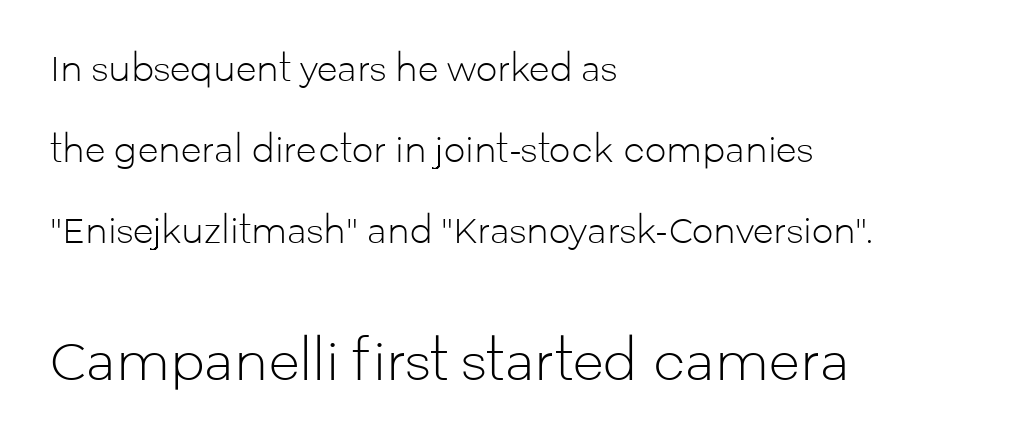
The image shows 51 px light sans-serif type, upright; set left-aligned, loose line spacing (2.38x), normal letter spacing, not underlined; the second (bottom) block is 1.5x larger; low stroke contrast and a medium x-height.
